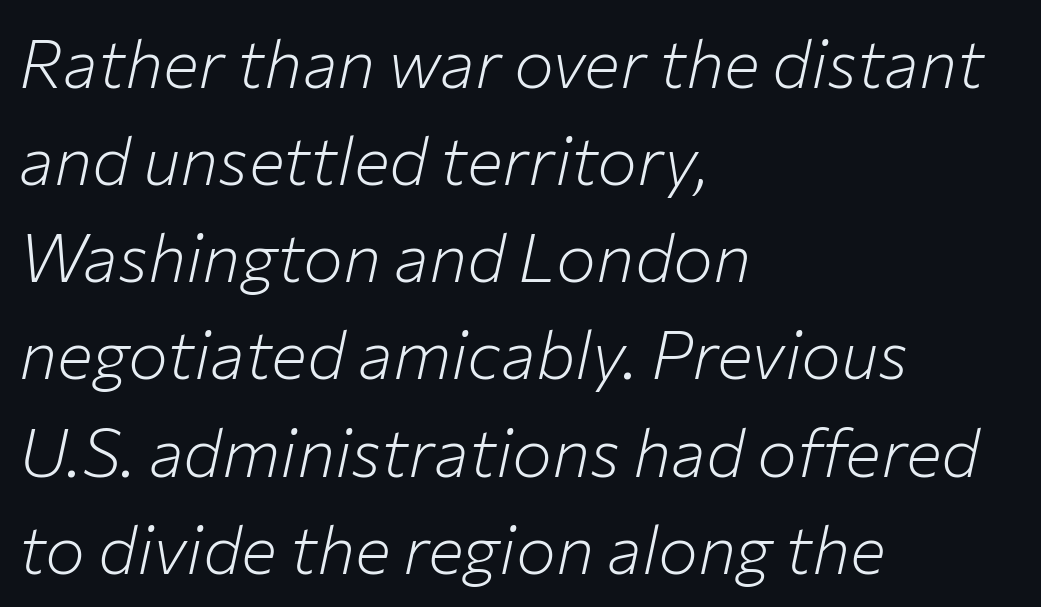
Looks like regular typesetting: each glyph gets only the width it needs. Vertical stems look standard width or narrower in stroke. Yep, that's italic — everything's leaning. The tracking reads as untouched default to a designer's eye. Type without underlining.
